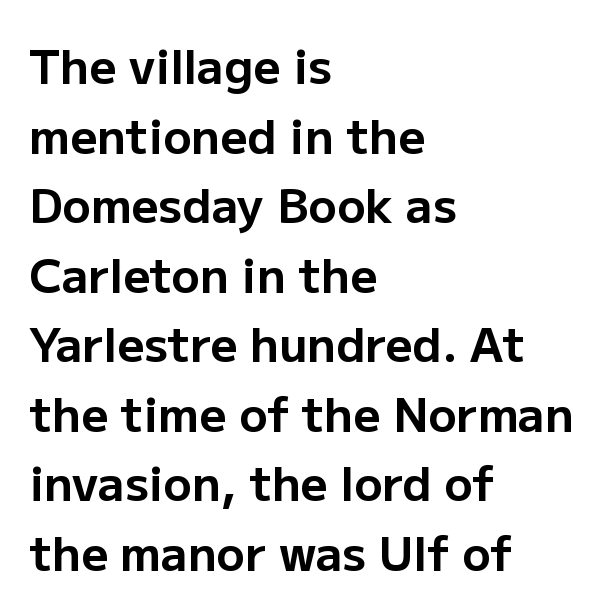
The image shows 47 px bold sans-serif type, upright; set left-aligned, normal line spacing (1.48x), normal letter spacing, not underlined; low stroke contrast and a medium x-height.
